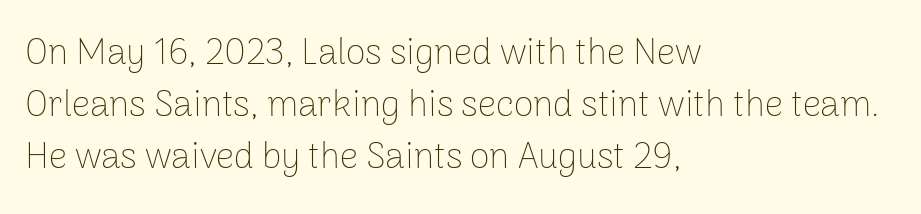
{"serif": "no", "italic": "no", "bold": "no", "weight": "thin", "width": "normal", "stroke_contrast": "low", "x_height": "medium", "monospaced": "no", "underline": "no", "align": "left", "line_spacing": "normal", "line_spacing_ratio": 1.44, "letter_spacing": "normal", "letter_spacing_em": 0.0, "glyph_px": 36}
